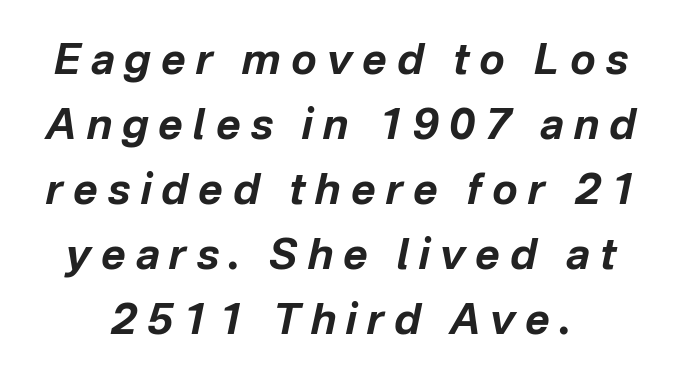
You could not count columns in this text — the font is proportionally spaced. Spacing between characters has been opened up far beyond the box default. Slanted lettering throughout. The zone under the glyphs is completely vacant. Compared with typical paragraphs, the rows here are spaced about the same.
